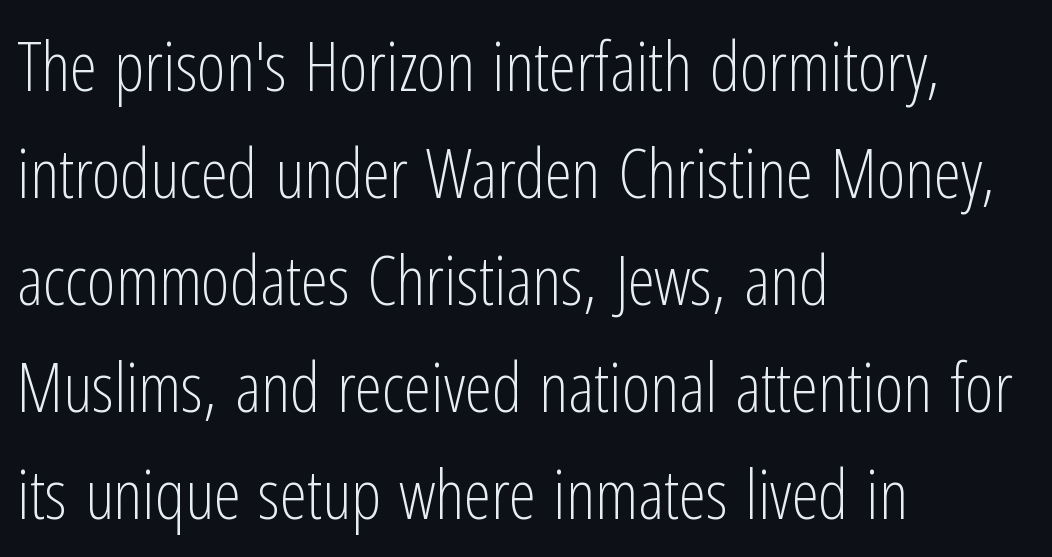
{"serif": "no", "italic": "no", "bold": "no", "weight": "light", "width": "condensed", "stroke_contrast": "low", "x_height": "medium", "monospaced": "no", "underline": "no", "align": "left", "line_spacing": "normal", "line_spacing_ratio": 1.55, "letter_spacing": "normal", "letter_spacing_em": 0.0, "glyph_px": 69}
